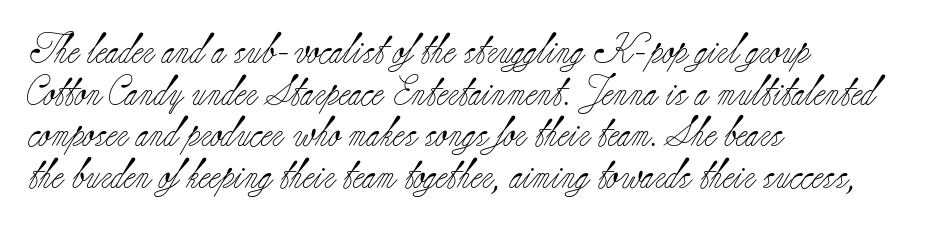
Q: Is the text bold? A: No.
Q: Is the text italic (slanted)? A: Yes.
Q: Is the typeface a serif or a sans-serif typeface? A: Serif.
Q: Is the text underlined? A: No.
Q: How is the paragraph aligned? A: Left-aligned.
Q: Is the spacing between letters normal or unusually wide? A: Normal.
Q: Is the spacing between lines tight, normal or loose? A: Normal.
Q: Width (condensed, normal, or wide)? A: Normal.
Q: Stroke contrast? A: Low.
Q: x-height? A: Small.
Q: Monospaced? A: No.
